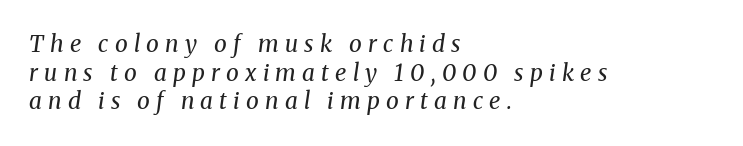
Q: Is the text bold? A: No.
Q: Is the text italic (slanted)? A: Yes, it leans right by about 8 degrees.
Q: Is the text underlined? A: No.
Q: How is the paragraph aligned? A: Left-aligned.
Q: Is the spacing between letters normal or unusually wide? A: Unusually wide.
Q: Is the spacing between lines tight, normal or loose? A: Normal.
